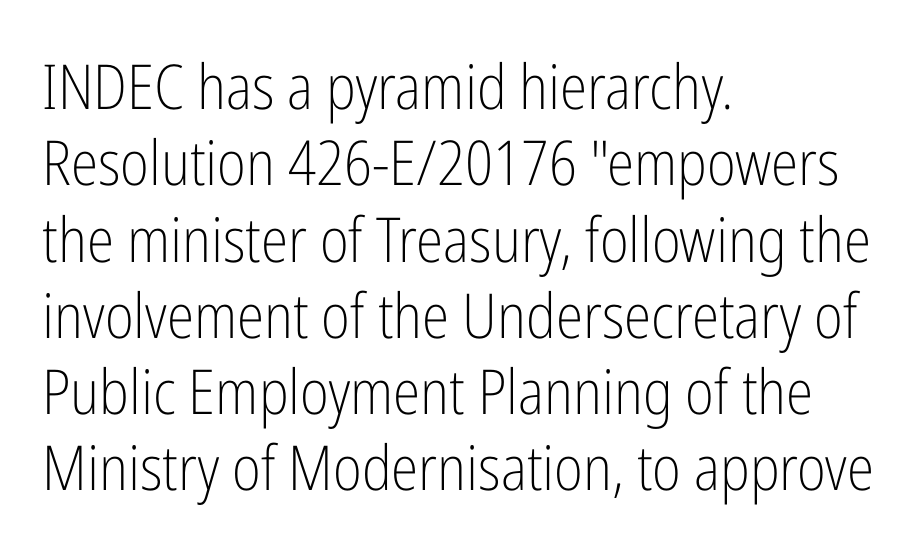
Q: Is the text bold? A: No.
Q: Is the text italic (slanted)? A: No, it is upright.
Q: Is the typeface a serif or a sans-serif typeface? A: Sans-serif.
Q: Is the text underlined? A: No.
Q: How is the paragraph aligned? A: Left-aligned.
Q: Is the spacing between letters normal or unusually wide? A: Normal.
Q: Width (condensed, normal, or wide)? A: Condensed.
Q: Stroke contrast? A: Low.
Q: x-height? A: Medium.
Q: Monospaced? A: No.
